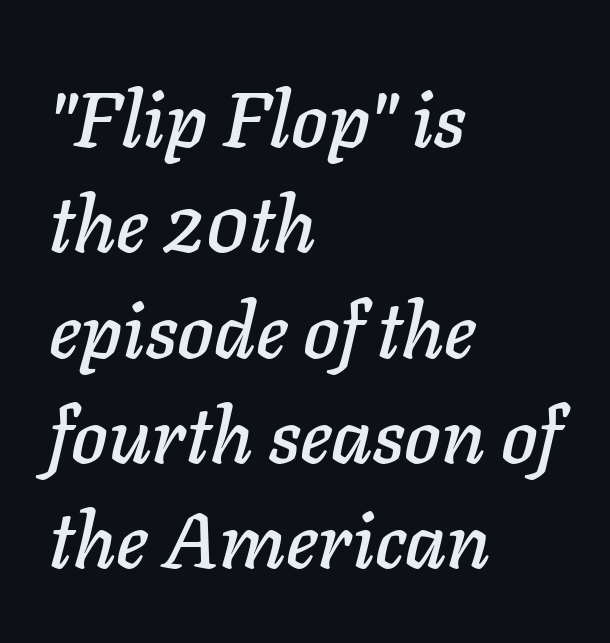
The image shows 78 px text type, italic (leaning right); set left-aligned, normal line spacing (1.35x), normal letter spacing, not underlined; low stroke contrast and a medium x-height.
